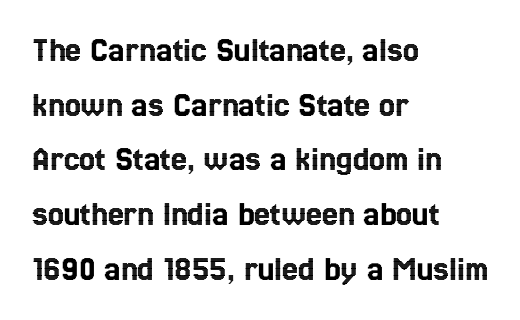
Q: Is the text italic (slanted)? A: No, it is upright.
Q: Is the text underlined? A: No.
Q: How is the paragraph aligned? A: Left-aligned.
Q: Is the spacing between letters normal or unusually wide? A: Normal.
Q: Is the spacing between lines tight, normal or loose? A: Normal.
Q: Width (condensed, normal, or wide)? A: Condensed.
Q: x-height? A: Medium.
Q: Monospaced? A: No.
